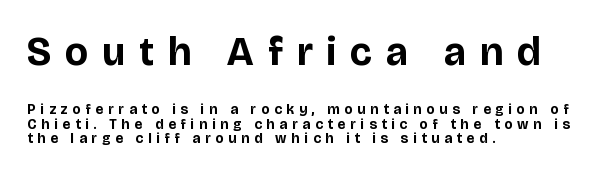
This is sans-serif lettering, the kind often seen on screens and signage. Glyph-to-glyph distance is far greater than everyday printed text. If you drew a ruler down the left edge, every line would touch it. What weight is shown? A full bold with thick strokes.
